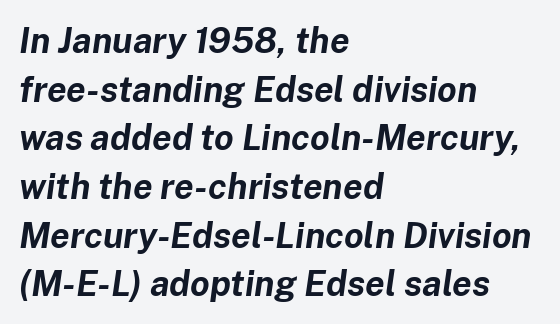
{"italic": "yes", "lean": "right", "slant_degrees": 8, "bold": "yes", "weight": "bold", "width": "normal", "stroke_contrast": "low", "x_height": "medium", "monospaced": "no", "underline": "no", "align": "left", "line_spacing": "normal", "line_spacing_ratio": 1.39, "letter_spacing": "normal", "letter_spacing_em": 0.0, "glyph_px": 35}
